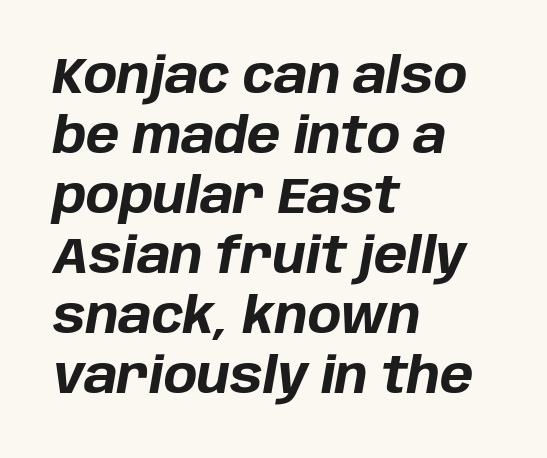
Q: Is the text bold? A: Yes.
Q: Is the text italic (slanted)? A: Yes, it leans right by about 10 degrees.
Q: Is the text underlined? A: No.
Q: How is the paragraph aligned? A: Left-aligned.
Q: Is the spacing between letters normal or unusually wide? A: Normal.
Q: Width (condensed, normal, or wide)? A: Normal.
Q: Stroke contrast? A: Low.
Q: x-height? A: Large.
Q: Monospaced? A: No.
